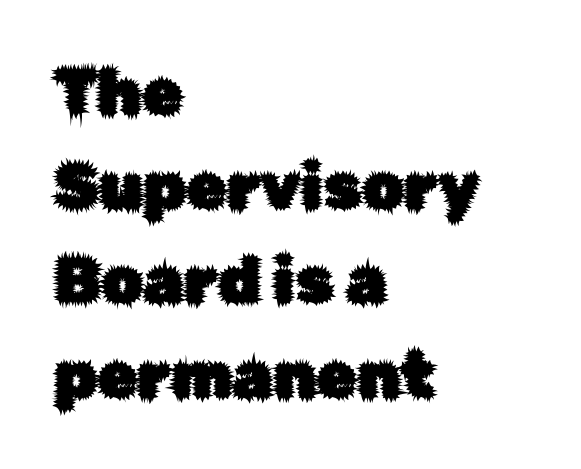
Q: Is the text italic (slanted)? A: No, it is upright.
Q: Is the typeface a serif or a sans-serif typeface? A: Sans-serif.
Q: Is the text underlined? A: No.
Q: How is the paragraph aligned? A: Left-aligned.
Q: Is the spacing between letters normal or unusually wide? A: Normal.
Q: Is the spacing between lines tight, normal or loose? A: Normal.
Q: Width (condensed, normal, or wide)? A: Normal.
Q: Stroke contrast? A: Low.
Q: x-height? A: Medium.
Q: Monospaced? A: No.
